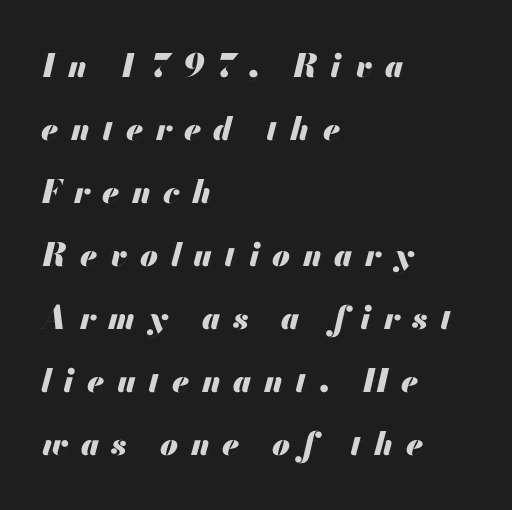
Proportional: the letters do not fall into vertical columns. Here the glyphs are tracked loosely, breaking word shapes into spaced letters. The font's italic variant was chosen for this text. A dark, heavy texture on the line: the type is bold. The rendering uses a large line-height, opening up the rows. Only glyphs here, with clear space below each row.
